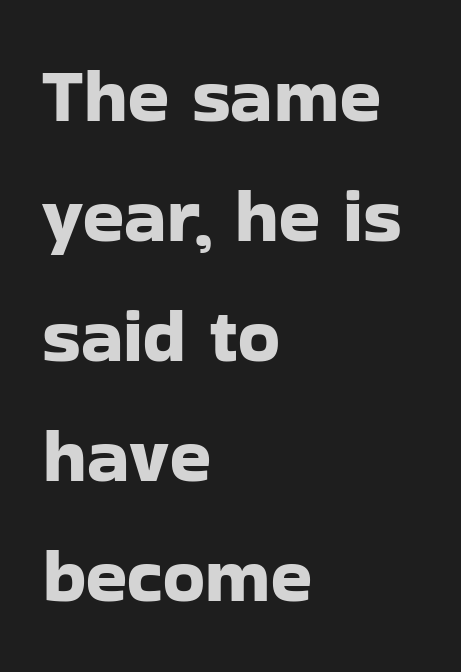
Q: Is the text italic (slanted)? A: No, it is upright.
Q: Is the typeface a serif or a sans-serif typeface? A: Sans-serif.
Q: Is the text underlined? A: No.
Q: How is the paragraph aligned? A: Left-aligned.
Q: Is the spacing between letters normal or unusually wide? A: Normal.
Q: Is the spacing between lines tight, normal or loose? A: Normal.
Q: Width (condensed, normal, or wide)? A: Normal.
Q: Stroke contrast? A: Low.
Q: x-height? A: Medium.
Q: Monospaced? A: No.
